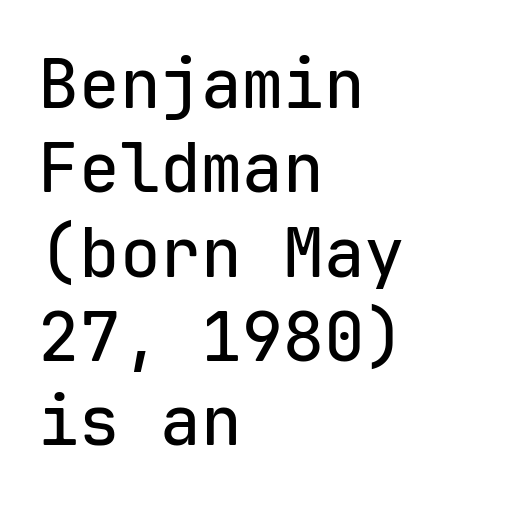
The image shows 68 px sans-serif type, upright, monospaced; set left-aligned, line spacing 1.24x, normal letter spacing, not underlined; low stroke contrast and a medium x-height.
